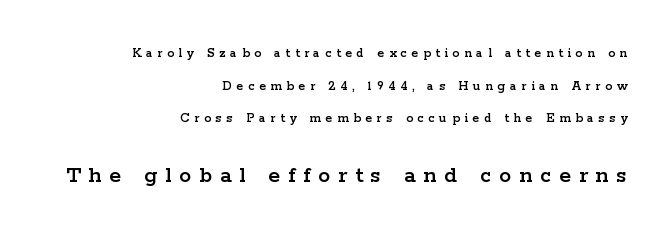
Does the copy run flush right? Yes — the right margin is perfectly even. Glance below the letters and you will spot only blank space. Does the bottom block carry the larger type? Yes, it does. Whoever set this chose breathing room over compactness in the vertical rhythm. No italicization has been applied; the sample stays upright. Spacing between characters has been opened up far beyond the box default.
